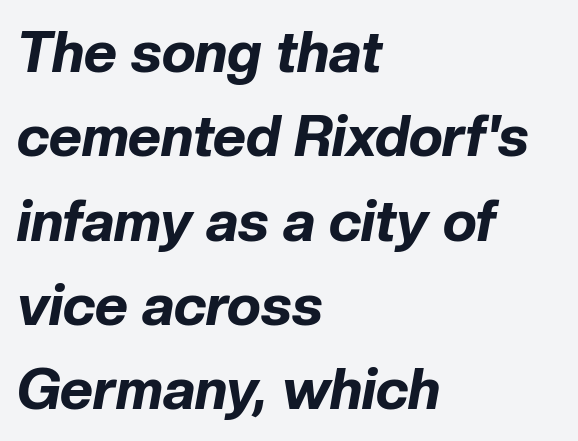
Between one letter and the next there's only the usual sliver of space. Think of a printed novel: that variable character pitch is what you see here. Alignment: flush left. No word sits above an underline. If you measured baseline to baseline, you'd find a middling distance. The whole block is typeset with a tilt.
